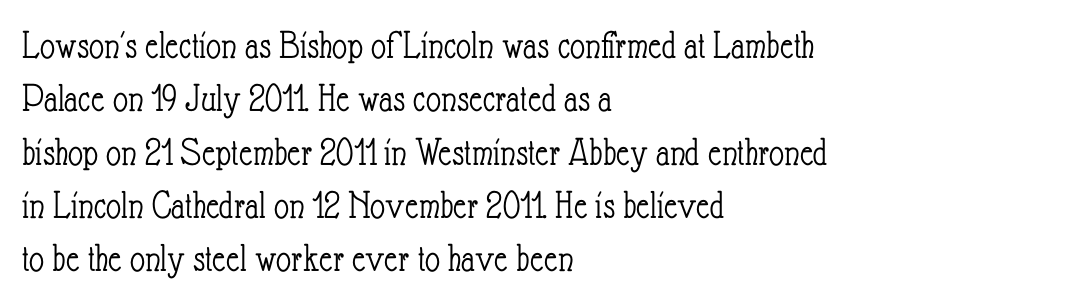
The image shows 41 px light, condensed type, upright; set left-aligned, normal line spacing (1.3x), normal letter spacing, not underlined; low stroke contrast and a small x-height.
